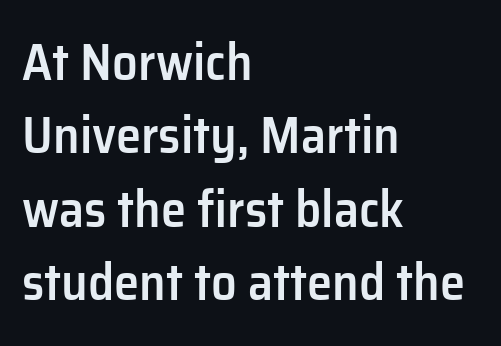
{"serif": "no", "italic": "no", "bold": "semi", "weight": "semibold", "width": "normal", "stroke_contrast": "low", "x_height": "medium", "monospaced": "no", "underline": "no", "align": "left", "line_spacing": "normal", "line_spacing_ratio": 1.44, "letter_spacing": "normal", "letter_spacing_em": 0.0, "glyph_px": 51}
